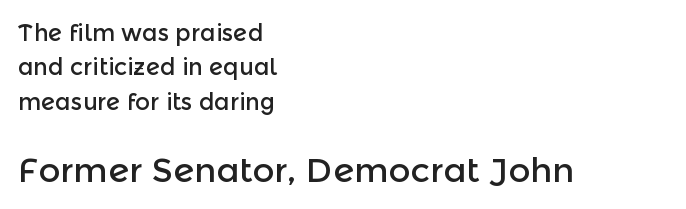
The typesetter chose a ragged-right arrangement here. The string is rendered with underlining switched off. Character size in the trailing block exceeds that of the leading block. These lines keep a tight, regular rhythm from letter to letter. Summary of vertical rhythm: regular, with standard interline spacing.
